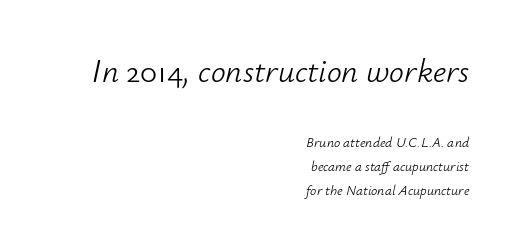
The image shows 33 px light type, italic (leaning right); set right-aligned, line spacing 1.71x, normal letter spacing, not underlined; the first (top) block is 2.36x larger; low stroke contrast and a small x-height.
